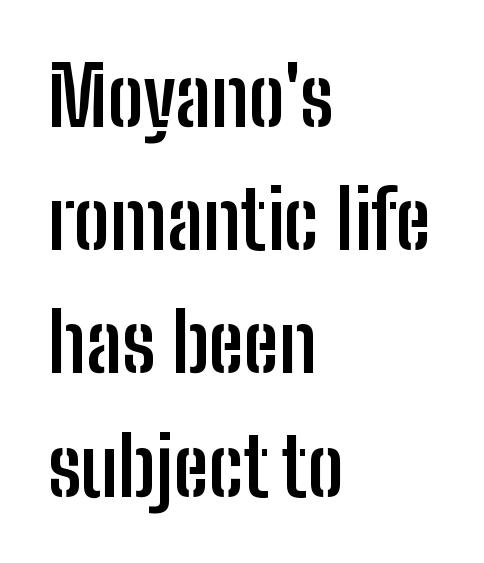
The image shows 80 px semibold, condensed sans-serif type, upright; set left-aligned, normal line spacing (1.54x), normal letter spacing, not underlined; low stroke contrast and a medium x-height.
